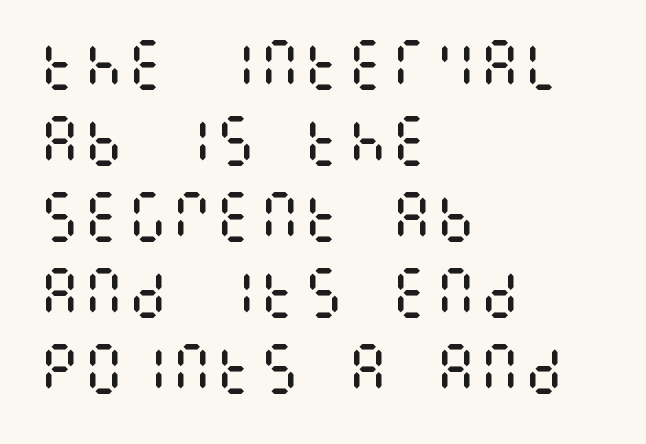
The image shows 55 px regular-weight, condensed type, upright; set left-aligned, normal line spacing (1.38x), normal letter spacing, not underlined; medium stroke contrast and a large x-height.
